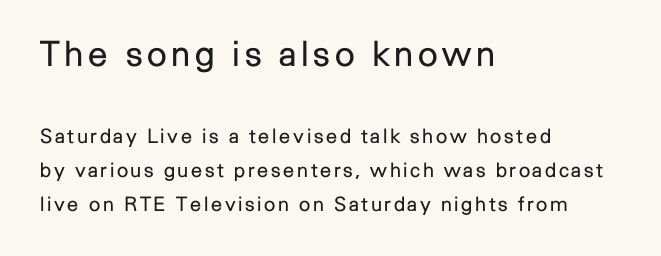
{"serif": "no", "italic": "no", "bold": "no", "weight": "regular", "width": "normal", "stroke_contrast": "low", "x_height": "medium", "monospaced": "no", "underline": "no", "align": "left", "line_spacing_ratio": 1.71, "larger_block": "first", "size_ratio": 1.75, "glyph_px": 35}
